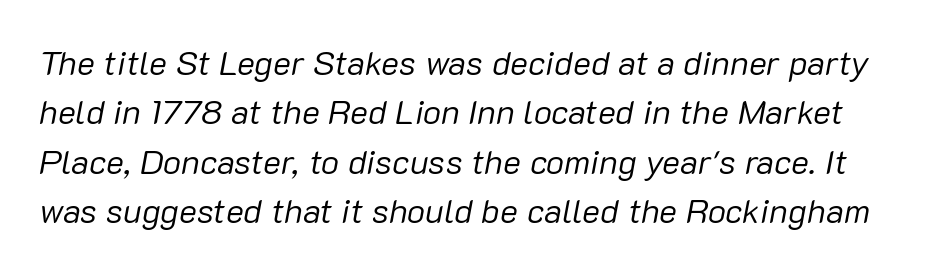
The image shows 34 px regular-weight type, italic (leaning right); set normal line spacing (1.45x), normal letter spacing, not underlined; low stroke contrast and a medium x-height.
